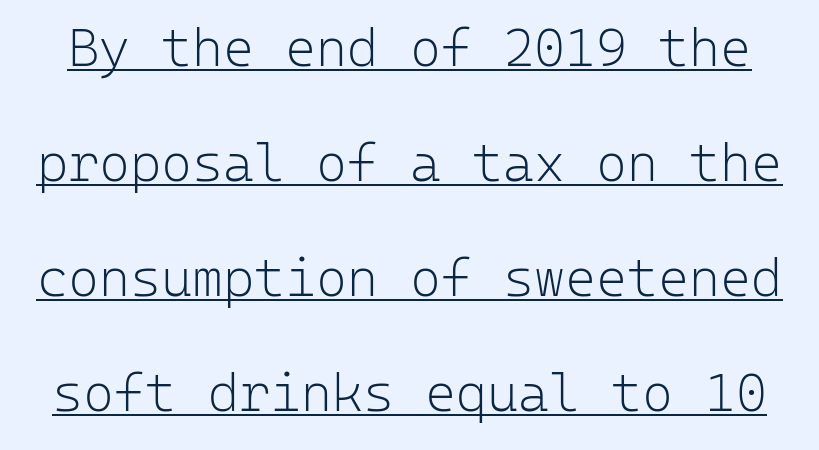
{"serif": "no", "italic": "no", "bold": "no", "weight": "light", "width": "normal", "stroke_contrast": "low", "x_height": "medium", "monospaced": "yes", "underline": "yes", "line_spacing": "loose", "line_spacing_ratio": 2.17, "letter_spacing": "normal", "letter_spacing_em": 0.0, "glyph_px": 53}
